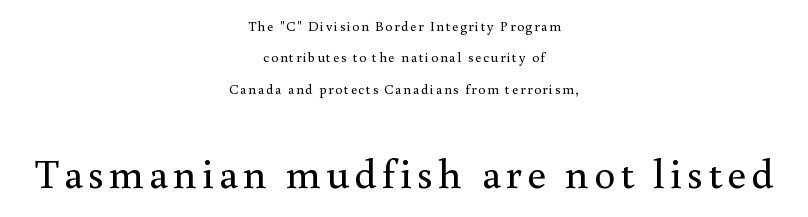
Q: Is the text bold? A: No.
Q: Is the text italic (slanted)? A: No, it is upright.
Q: Is the typeface a serif or a sans-serif typeface? A: Serif.
Q: Is the text underlined? A: No.
Q: How is the paragraph aligned? A: Centered.
Q: Is the spacing between lines tight, normal or loose? A: Loose.
Q: Which block of text is set in a larger size, the first (top) or the second (bottom)? A: The second (bottom) one.
Q: Width (condensed, normal, or wide)? A: Normal.
Q: Stroke contrast? A: Medium.
Q: x-height? A: Small.
Q: Monospaced? A: No.
